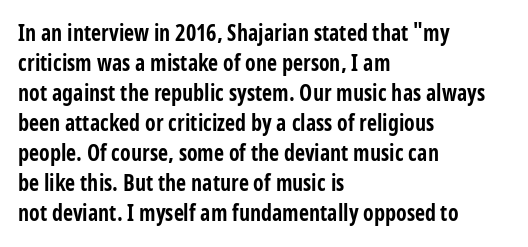
Italic: no, the glyphs are upright roman. Standard letterfit; no display-style spreading of the glyphs. Glance below the letters and you will spot only blank space. Its strokes are broad and dark, the hallmark of bold type.
